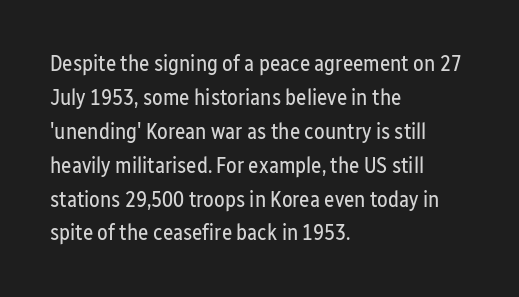
{"italic": "no", "bold": "no", "underline": "no", "align": "left", "line_spacing": "normal", "line_spacing_ratio": 1.54, "letter_spacing": "normal", "letter_spacing_em": 0.0, "glyph_px": 22}
